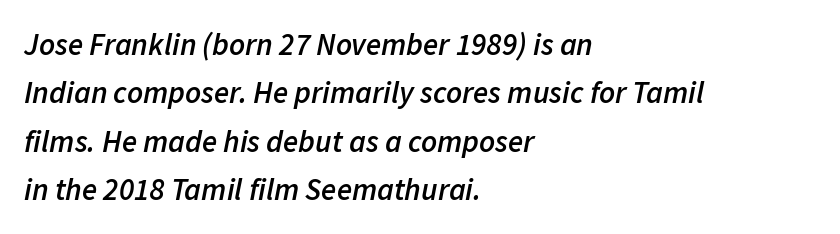
Layout note: lines flush left. How heavy is the stroke? Medium-heavy — a semibold, shy of bold. Here the designer chose a conventional face with non-uniform glyph widths. Any mark beneath the type? The region is blank. In terms of posture, this sample is oblique.
